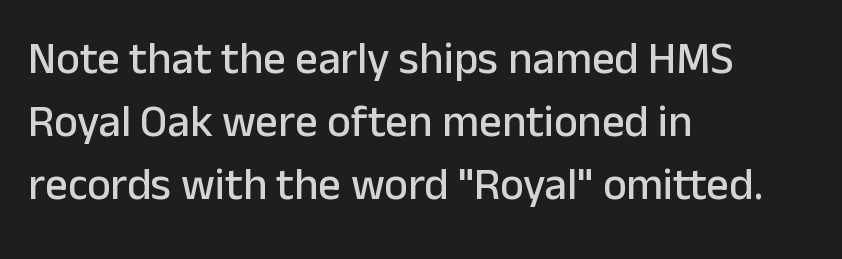
Q: Is the text italic (slanted)? A: No, it is upright.
Q: Is the typeface a serif or a sans-serif typeface? A: Sans-serif.
Q: Is the text underlined? A: No.
Q: How is the paragraph aligned? A: Left-aligned.
Q: Is the spacing between letters normal or unusually wide? A: Normal.
Q: Is the spacing between lines tight, normal or loose? A: Normal.
Q: Width (condensed, normal, or wide)? A: Normal.
Q: Stroke contrast? A: Low.
Q: x-height? A: Medium.
Q: Monospaced? A: No.
